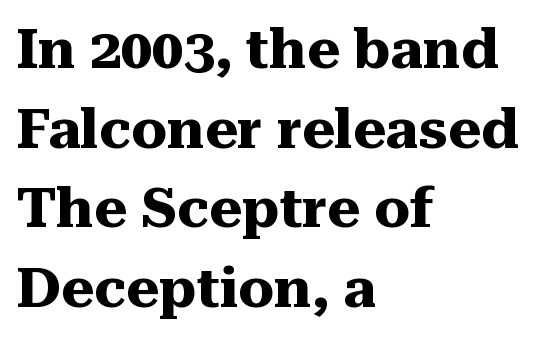
Q: Is the text bold? A: Yes.
Q: Is the text italic (slanted)? A: No, it is upright.
Q: Is the typeface a serif or a sans-serif typeface? A: Serif.
Q: Is the text underlined? A: No.
Q: How is the paragraph aligned? A: Left-aligned.
Q: Is the spacing between letters normal or unusually wide? A: Normal.
Q: Is the spacing between lines tight, normal or loose? A: Normal.
Q: Width (condensed, normal, or wide)? A: Normal.
Q: Stroke contrast? A: Medium.
Q: x-height? A: Medium.
Q: Monospaced? A: No.
